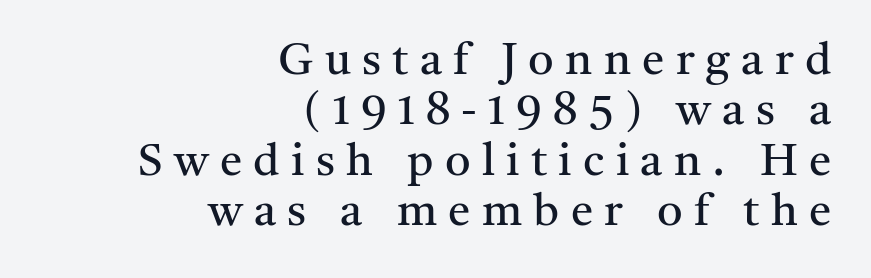
Q: Is the text bold? A: No.
Q: Is the text italic (slanted)? A: No, it is upright.
Q: Is the typeface a serif or a sans-serif typeface? A: Serif.
Q: Is the text underlined? A: No.
Q: How is the paragraph aligned? A: Right-aligned.
Q: Is the spacing between letters normal or unusually wide? A: Unusually wide.
Q: Is the spacing between lines tight, normal or loose? A: Tight.
Q: Width (condensed, normal, or wide)? A: Normal.
Q: Stroke contrast? A: Medium.
Q: x-height? A: Medium.
Q: Monospaced? A: No.
